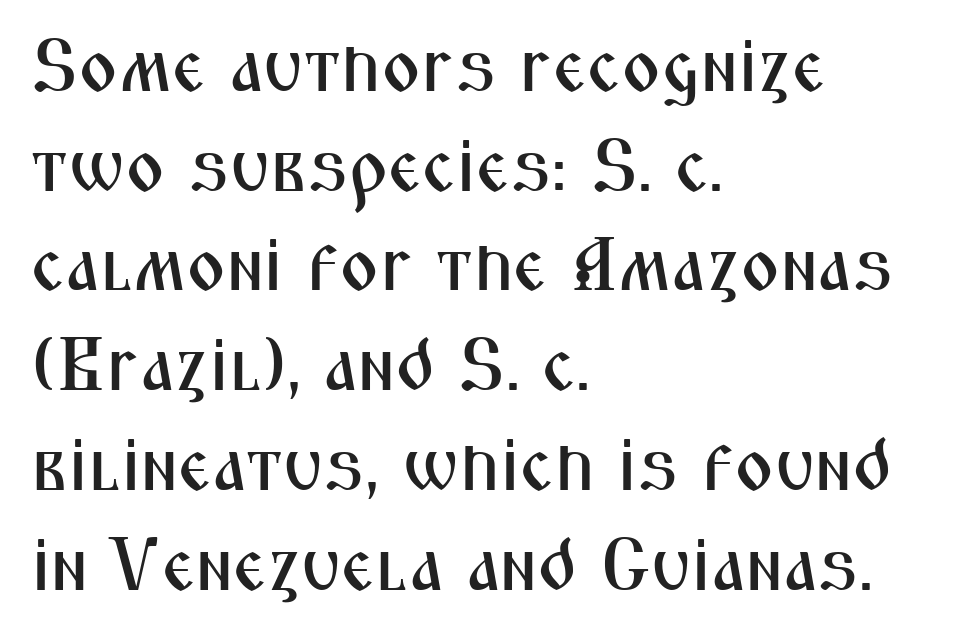
Q: Is the text italic (slanted)? A: No, it is upright.
Q: Is the typeface a serif or a sans-serif typeface? A: Sans-serif.
Q: Is the text underlined? A: No.
Q: How is the paragraph aligned? A: Left-aligned.
Q: Is the spacing between letters normal or unusually wide? A: Normal.
Q: Is the spacing between lines tight, normal or loose? A: Normal.
Q: Width (condensed, normal, or wide)? A: Condensed.
Q: Stroke contrast? A: Medium.
Q: x-height? A: Medium.
Q: Monospaced? A: No.
